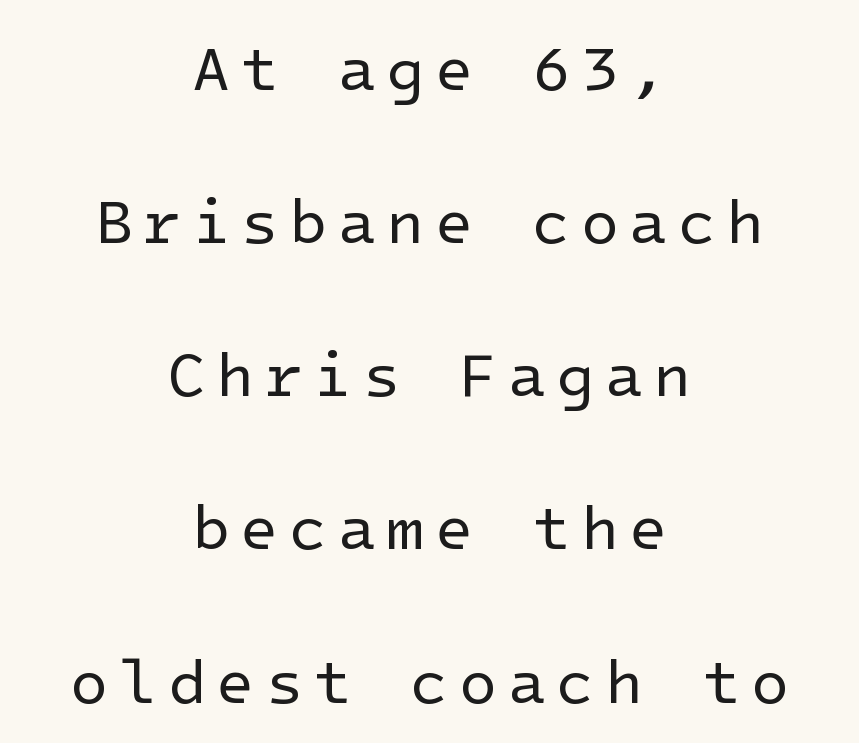
Designer's note — italics off, roman on. The letterforms sit at book weight or below. Classification — sans serif. Nobody drew a line under any word here. Does the copy run flush right? No — it is centered line by line. Line spacing here is loose.
